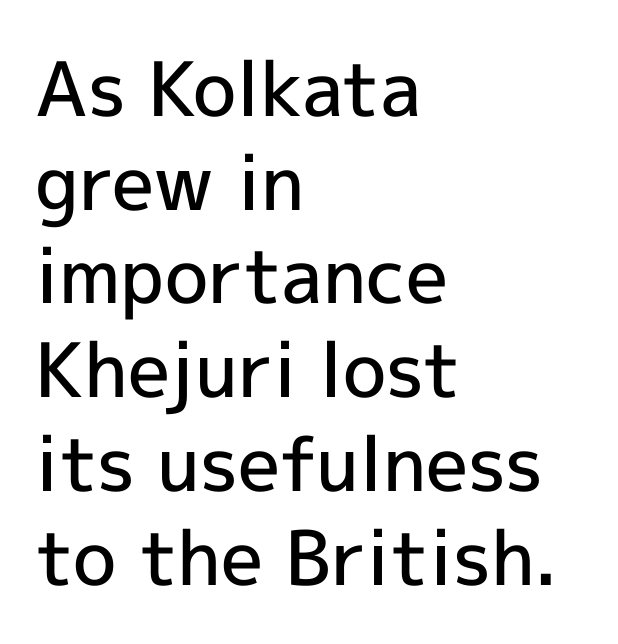
Q: Is the text bold? A: Semi-bold.
Q: Is the text italic (slanted)? A: No, it is upright.
Q: Is the typeface a serif or a sans-serif typeface? A: Sans-serif.
Q: Is the text underlined? A: No.
Q: How is the paragraph aligned? A: Left-aligned.
Q: Is the spacing between letters normal or unusually wide? A: Normal.
Q: Is the spacing between lines tight, normal or loose? A: Normal.
Q: Width (condensed, normal, or wide)? A: Normal.
Q: x-height? A: Medium.
Q: Monospaced? A: No.
